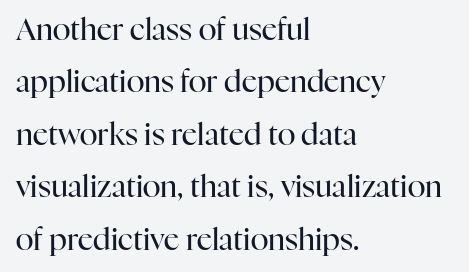
Q: Is the text bold? A: No.
Q: Is the text italic (slanted)? A: No, it is upright.
Q: Is the typeface a serif or a sans-serif typeface? A: Serif.
Q: Is the text underlined? A: No.
Q: How is the paragraph aligned? A: Left-aligned.
Q: Is the spacing between letters normal or unusually wide? A: Normal.
Q: Width (condensed, normal, or wide)? A: Normal.
Q: Stroke contrast? A: High.
Q: x-height? A: Medium.
Q: Monospaced? A: No.
